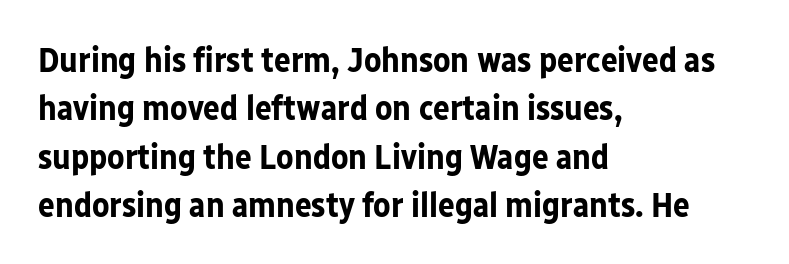
{"serif": "no", "italic": "no", "bold": "yes", "weight": "bold", "width": "normal", "stroke_contrast": "low", "x_height": "medium", "monospaced": "no", "underline": "no", "align": "left", "line_spacing": "normal", "line_spacing_ratio": 1.38, "letter_spacing": "normal", "letter_spacing_em": 0.0, "glyph_px": 35}
